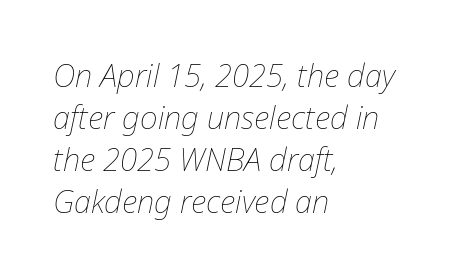
Q: Is the text bold? A: No.
Q: Is the text italic (slanted)? A: Yes, it leans right by about 12 degrees.
Q: Is the text underlined? A: No.
Q: How is the paragraph aligned? A: Left-aligned.
Q: Is the spacing between letters normal or unusually wide? A: Normal.
Q: Is the spacing between lines tight, normal or loose? A: Normal.
Q: Width (condensed, normal, or wide)? A: Normal.
Q: Stroke contrast? A: Low.
Q: x-height? A: Medium.
Q: Monospaced? A: No.
